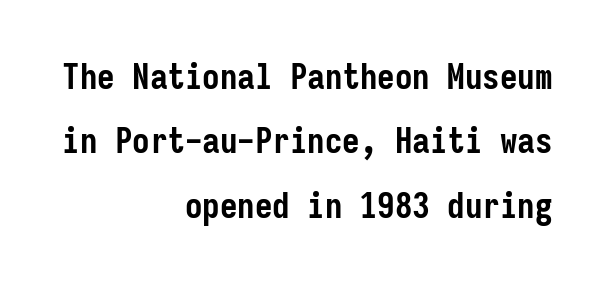
The image shows 35 px semibold, condensed sans-serif type, upright, monospaced; set right-aligned, line spacing 1.84x, normal letter spacing, not underlined; low stroke contrast and a medium x-height.
